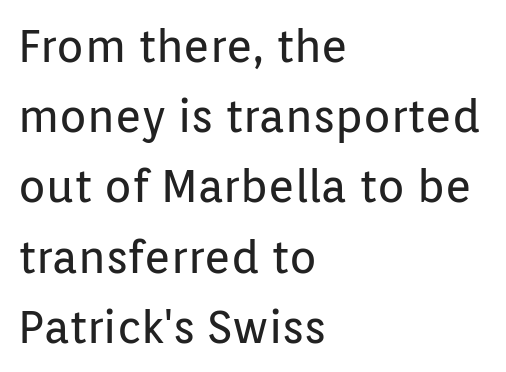
The image shows 45 px regular-weight sans-serif type, upright; set left-aligned, normal line spacing (1.56x), normal letter spacing, not underlined; low stroke contrast and a medium x-height.
